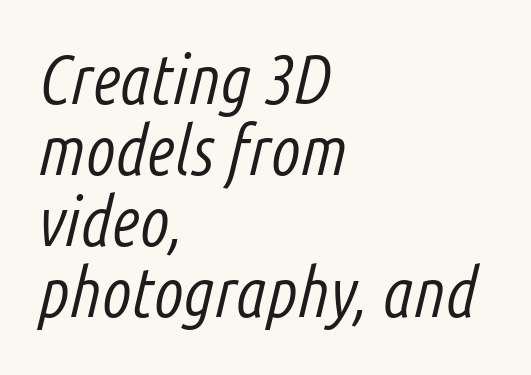
Counters stay open thanks to moderate or lighter strokes. Underline: absent. Vertically, the passage feels compressed, each row crowding the next. The letters sit at their default tracking, neither squeezed nor spread.
